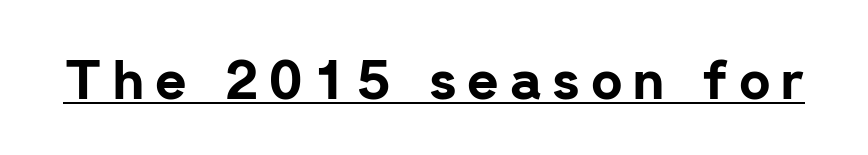
Glyph-to-glyph distance is far greater than everyday printed text. Posture: upright roman. Varying glyph widths throughout — classic text-font behaviour. Strong, thick strokes mark this as bold type.
